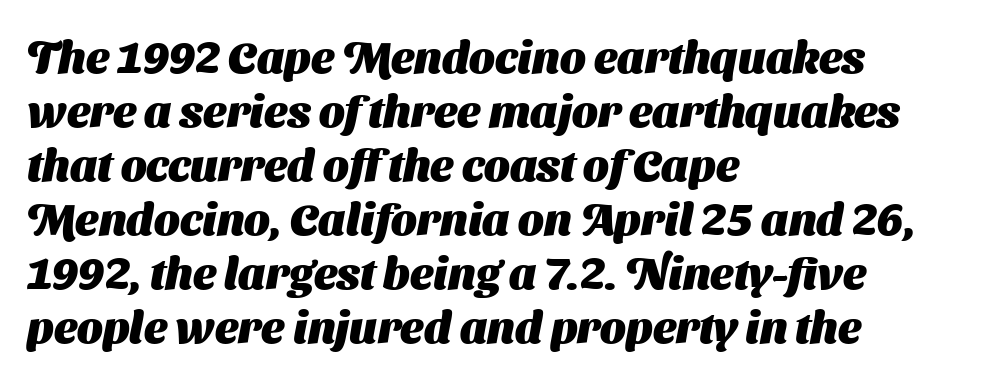
The image shows 45 px heavy sans-serif type; set left-aligned, line spacing 1.2x, normal letter spacing, not underlined; medium stroke contrast and a medium x-height.
